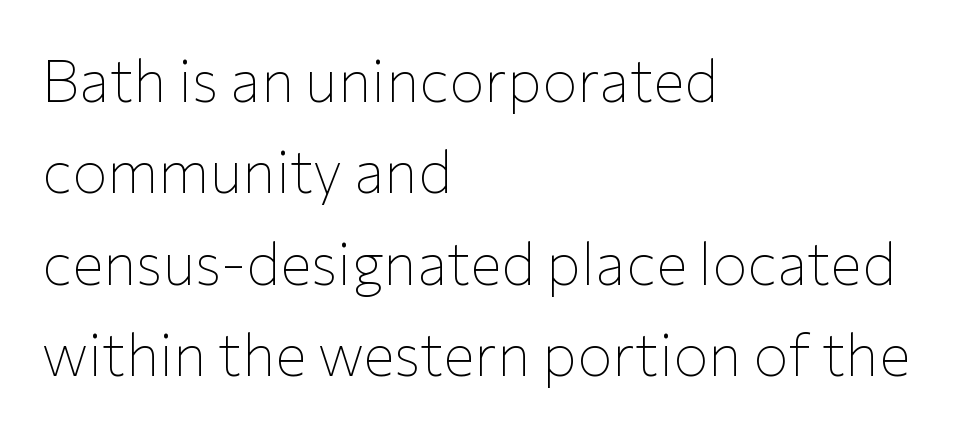
{"serif": "no", "italic": "no", "bold": "no", "weight": "thin", "width": "normal", "stroke_contrast": "low", "x_height": "medium", "monospaced": "no", "underline": "no", "align": "left", "line_spacing": "normal", "line_spacing_ratio": 1.55, "letter_spacing": "normal", "letter_spacing_em": 0.0, "glyph_px": 59}
